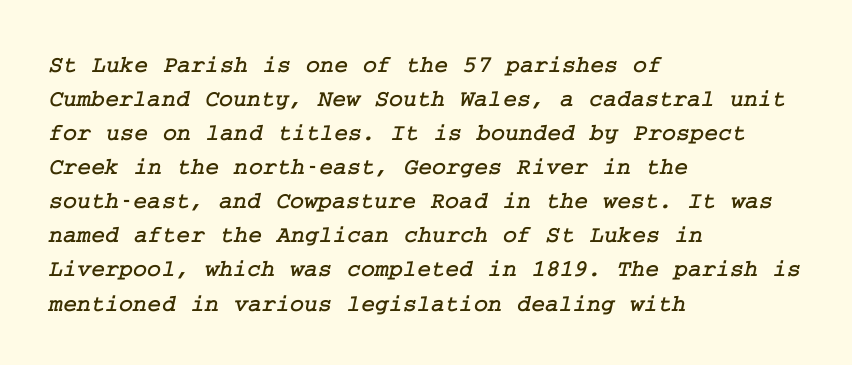
The image shows 24 px text type; set left-aligned, normal line spacing (1.42x), normal letter spacing, not underlined.
